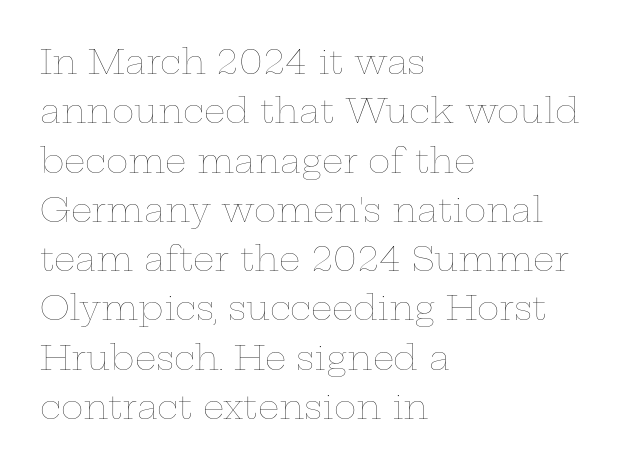
Q: Is the text bold? A: No.
Q: Is the text italic (slanted)? A: No, it is upright.
Q: Is the text underlined? A: No.
Q: How is the paragraph aligned? A: Left-aligned.
Q: Is the spacing between letters normal or unusually wide? A: Normal.
Q: Is the spacing between lines tight, normal or loose? A: Normal.
Q: Width (condensed, normal, or wide)? A: Wide.
Q: Stroke contrast? A: Low.
Q: x-height? A: Medium.
Q: Monospaced? A: No.
